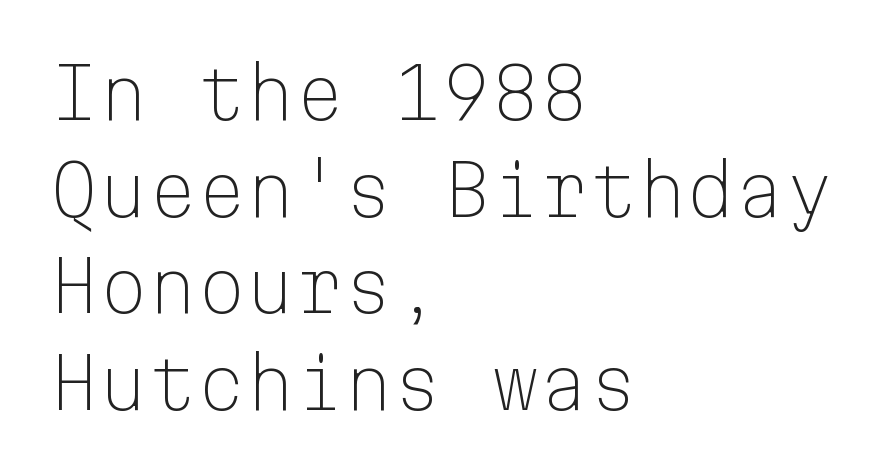
Q: Is the text bold? A: No.
Q: Is the text italic (slanted)? A: No, it is upright.
Q: Is the typeface a serif or a sans-serif typeface? A: Sans-serif.
Q: Is the text underlined? A: No.
Q: How is the paragraph aligned? A: Left-aligned.
Q: Is the spacing between letters normal or unusually wide? A: Normal.
Q: Is the spacing between lines tight, normal or loose? A: Normal.
Q: Width (condensed, normal, or wide)? A: Normal.
Q: Stroke contrast? A: Low.
Q: x-height? A: Medium.
Q: Monospaced? A: Yes.
